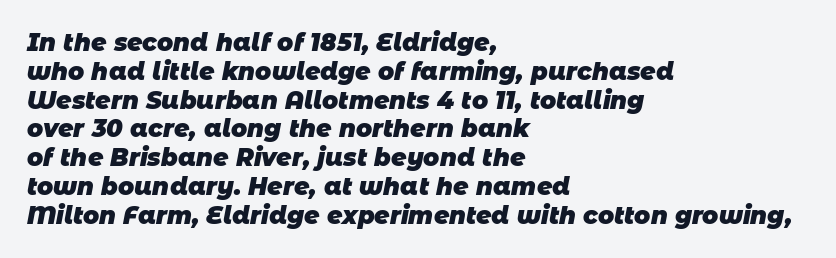
Does extra space separate the letters? No, they use regular spacing. The baseline area is clear. Set as a true bold cut, around the 700 mark. These lines stack with their left ends in a neat column.
